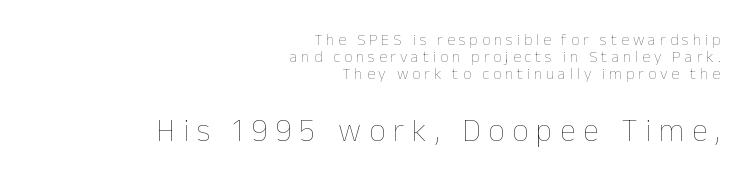
Q: Is the text bold? A: No.
Q: Is the text italic (slanted)? A: No, it is upright.
Q: Is the text underlined? A: No.
Q: How is the paragraph aligned? A: Right-aligned.
Q: Is the spacing between letters normal or unusually wide? A: Unusually wide.
Q: Is the spacing between lines tight, normal or loose? A: Tight.
Q: Which block of text is set in a larger size, the first (top) or the second (bottom)? A: The second (bottom) one.
Q: Width (condensed, normal, or wide)? A: Normal.
Q: Stroke contrast? A: Low.
Q: x-height? A: Medium.
Q: Monospaced? A: No.
